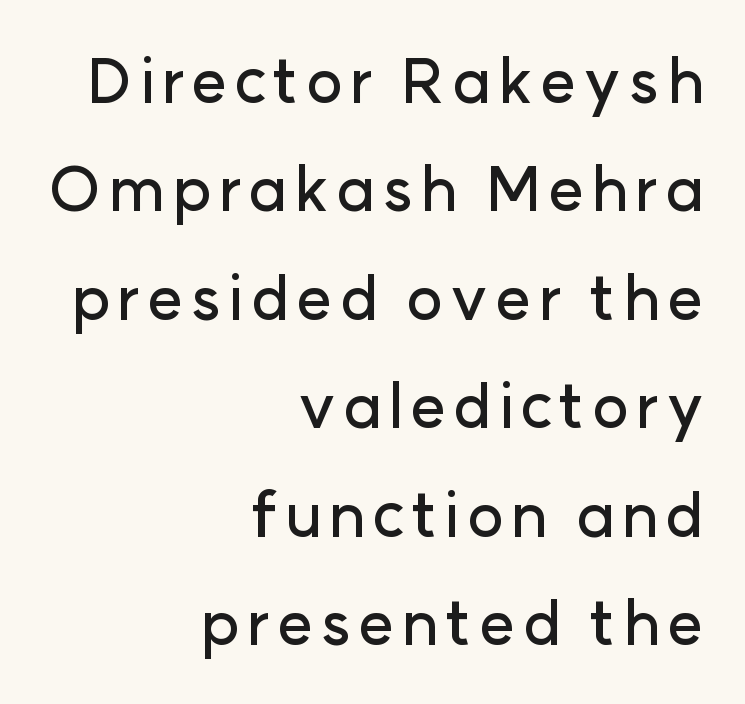
Q: Is the text italic (slanted)? A: No, it is upright.
Q: Is the typeface a serif or a sans-serif typeface? A: Sans-serif.
Q: Is the text underlined? A: No.
Q: How is the paragraph aligned? A: Right-aligned.
Q: Width (condensed, normal, or wide)? A: Normal.
Q: Stroke contrast? A: Low.
Q: x-height? A: Medium.
Q: Monospaced? A: No.
